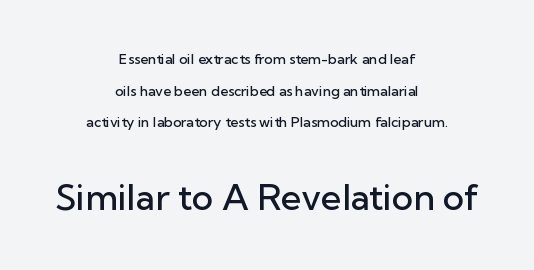
{"serif": "no", "italic": "no", "bold": "semi", "weight": "semibold", "width": "normal", "stroke_contrast": "low", "x_height": "medium", "monospaced": "no", "underline": "no", "align": "center", "line_spacing": "loose", "line_spacing_ratio": 2.26, "letter_spacing": "normal", "letter_spacing_em": 0.0, "larger_block": "second", "size_ratio": 2.57, "glyph_px": 36}
